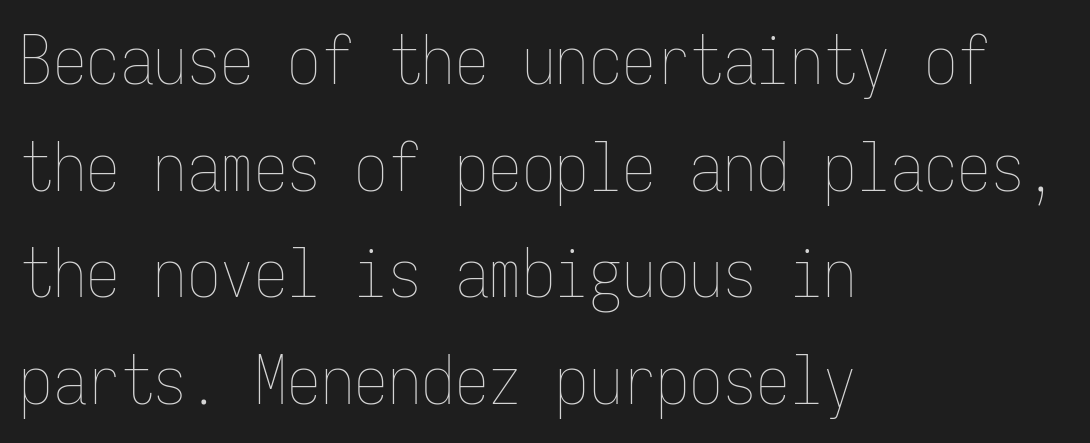
Compared with a typical body face, this is equally light or lighter still. All the whitespace from short lines collects on the right. Rendered with straight, roman letterforms. Standard letterfit; no display-style spreading of the glyphs.
